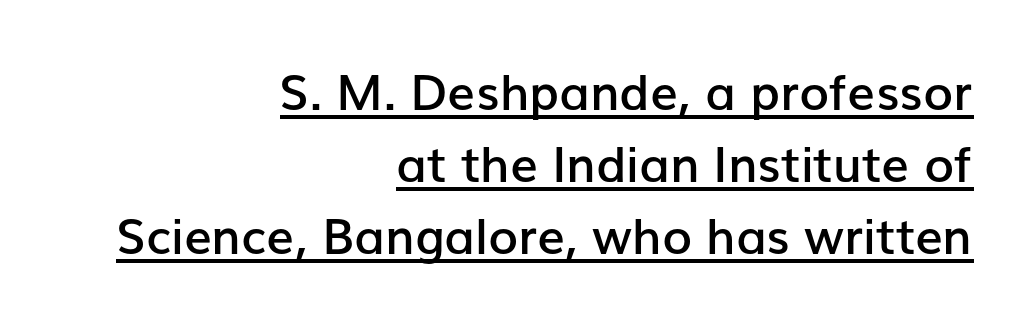
Q: Is the text bold? A: Semi-bold.
Q: Is the text italic (slanted)? A: No, it is upright.
Q: Is the typeface a serif or a sans-serif typeface? A: Sans-serif.
Q: Is the text underlined? A: Yes.
Q: How is the paragraph aligned? A: Right-aligned.
Q: Is the spacing between letters normal or unusually wide? A: Normal.
Q: Is the spacing between lines tight, normal or loose? A: Normal.
Q: Width (condensed, normal, or wide)? A: Normal.
Q: Stroke contrast? A: Low.
Q: x-height? A: Medium.
Q: Monospaced? A: No.
